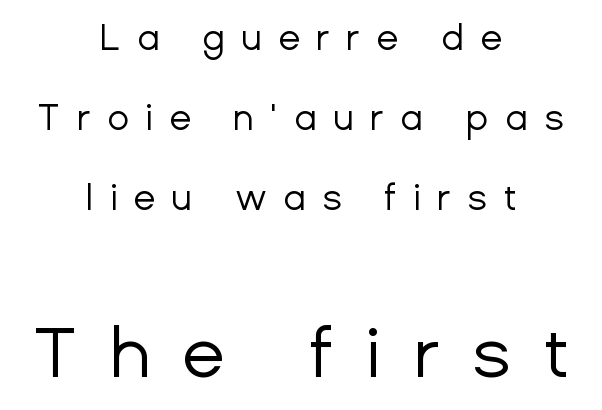
Q: Is the text bold? A: No.
Q: Is the text italic (slanted)? A: No, it is upright.
Q: Is the typeface a serif or a sans-serif typeface? A: Sans-serif.
Q: Is the text underlined? A: No.
Q: How is the paragraph aligned? A: Centered.
Q: Is the spacing between letters normal or unusually wide? A: Unusually wide.
Q: Is the spacing between lines tight, normal or loose? A: Loose.
Q: Which block of text is set in a larger size, the first (top) or the second (bottom)? A: The second (bottom) one.
Q: Width (condensed, normal, or wide)? A: Normal.
Q: Stroke contrast? A: Low.
Q: x-height? A: Medium.
Q: Monospaced? A: No.
